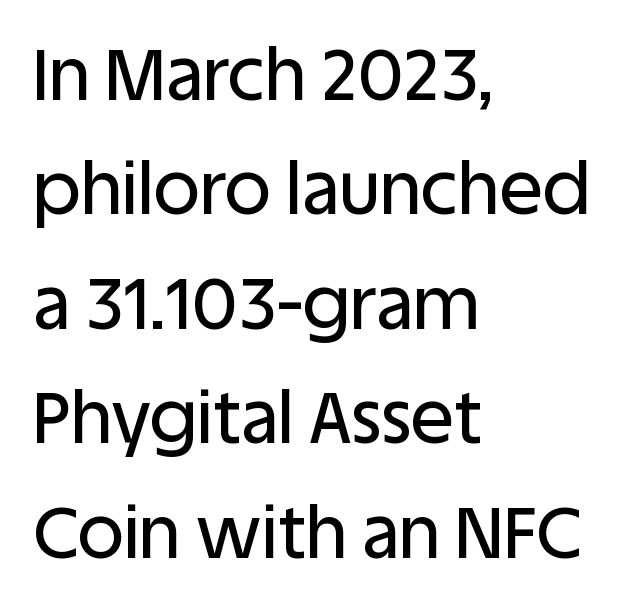
The image shows 72 px sans-serif type, upright; set left-aligned, normal line spacing (1.59x), normal letter spacing, not underlined; low stroke contrast and a large x-height.
